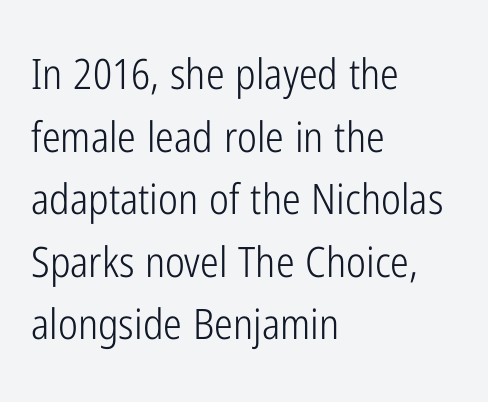
The image shows 42 px light, condensed sans-serif type, upright; set left-aligned, normal line spacing (1.49x), normal letter spacing, not underlined; low stroke contrast and a medium x-height.
